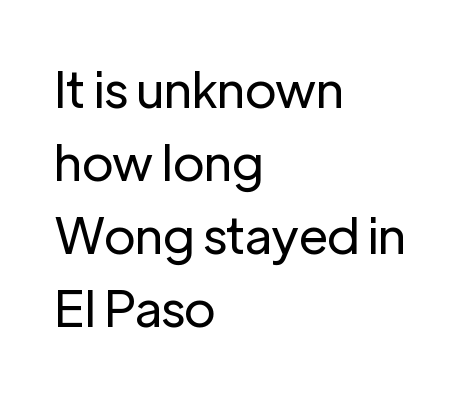
The lettering holds an erect, upright posture throughout. The rag falls on the right side of this text block. Does the type have serifs? No, each stem ends abruptly. Think of a printed novel: that variable character pitch is what you see here. Unbolded letterforms with no extra heft. Clear beneath every line of the passage.
